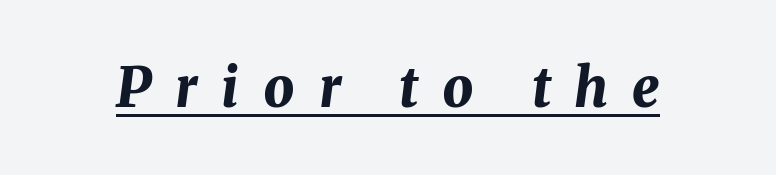
Style check: oblique. Looks like regular typesetting: each glyph gets only the width it needs. Each line of the rendering has a horizontal stroke beneath the glyphs. The rendering uses a bold face; every stroke is thick and dark. Each word looks stretched out because of the extra space between its letters.
